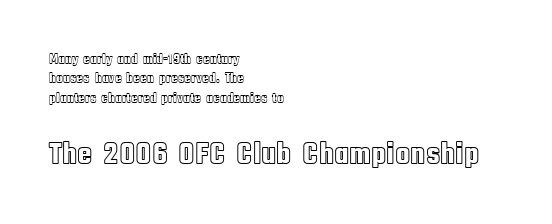
The image shows 31 px condensed type, upright; set left-aligned, normal line spacing (1.39x), normal letter spacing, not underlined; the second (bottom) block is 2.21x larger; a large x-height.
